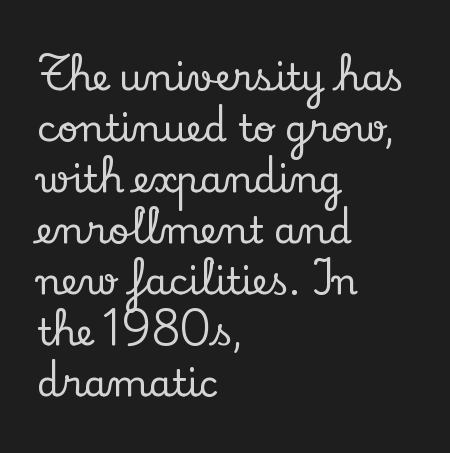
{"serif": "yes", "italic": "no", "width": "normal", "stroke_contrast": "low", "x_height": "small", "monospaced": "no", "underline": "no", "align": "left", "line_spacing": "normal", "line_spacing_ratio": 1.38, "letter_spacing": "normal", "letter_spacing_em": 0.0, "glyph_px": 37}
